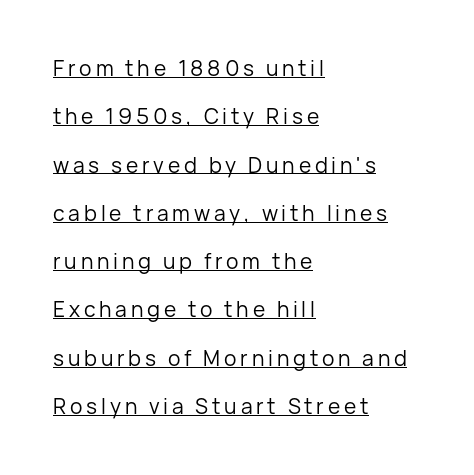
The image shows 21 px text type, upright; set left-aligned, loose line spacing (2.3x), underlined.
